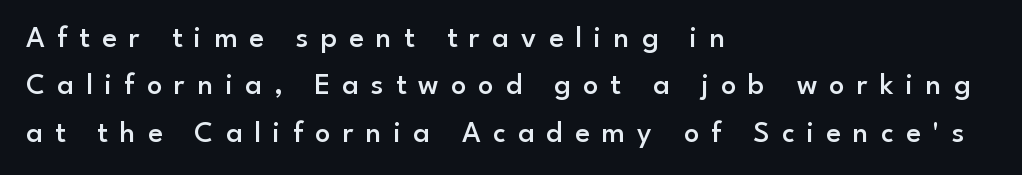
These lines are composed in type without serifs. A bit beefed up — I'd call it semibold rather than bold. Short note: letters widely spaced. A roman cut, with each character standing at attention.
